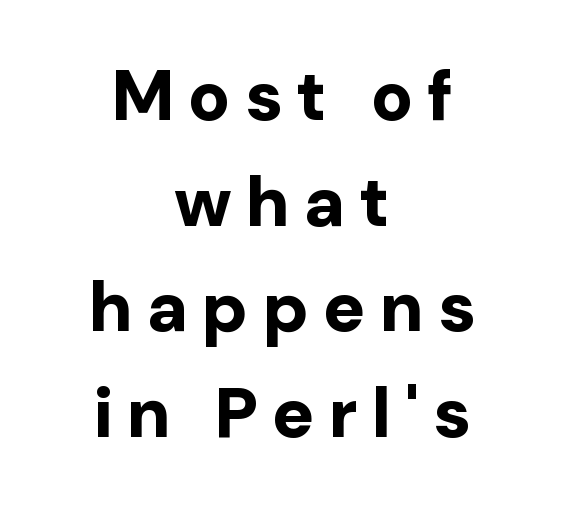
{"serif": "no", "italic": "no", "bold": "yes", "weight": "bold", "width": "normal", "stroke_contrast": "low", "x_height": "medium", "monospaced": "no", "underline": "no", "align": "center", "line_spacing": "normal", "line_spacing_ratio": 1.51, "letter_spacing": "wide", "letter_spacing_em": 0.2, "glyph_px": 70}
